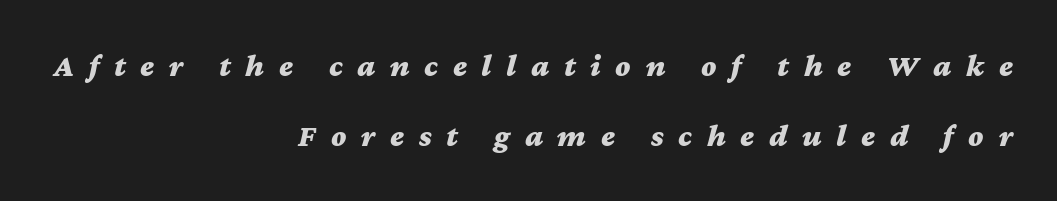
Q: Is the text bold? A: Yes.
Q: Is the text italic (slanted)? A: Yes, it leans right by about 12 degrees.
Q: Is the text underlined? A: No.
Q: How is the paragraph aligned? A: Right-aligned.
Q: Is the spacing between letters normal or unusually wide? A: Unusually wide.
Q: Is the spacing between lines tight, normal or loose? A: Loose.
Q: Width (condensed, normal, or wide)? A: Wide.
Q: Stroke contrast? A: Medium.
Q: x-height? A: Medium.
Q: Monospaced? A: No.
